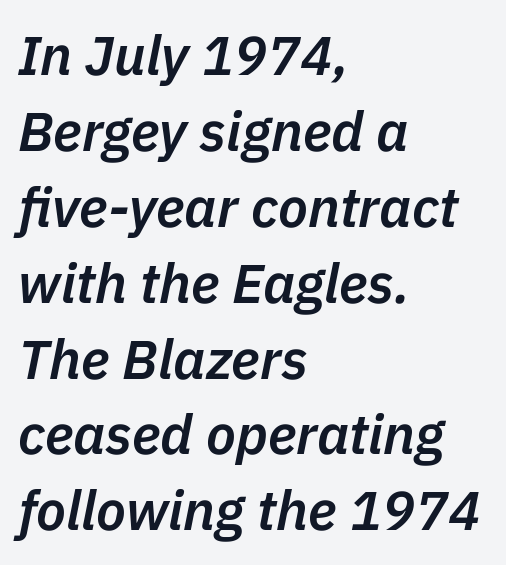
The image shows 55 px semibold type, italic (leaning right); set left-aligned, normal line spacing (1.38x), normal letter spacing, not underlined; low stroke contrast and a medium x-height.
